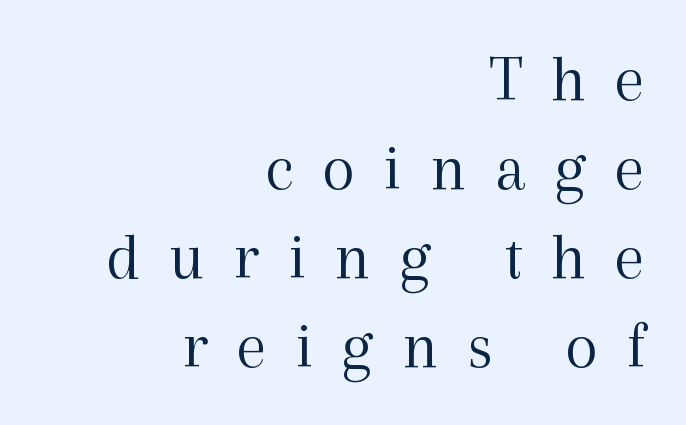
Q: Is the text bold? A: No.
Q: Is the text italic (slanted)? A: No, it is upright.
Q: Is the typeface a serif or a sans-serif typeface? A: Serif.
Q: Is the text underlined? A: No.
Q: How is the paragraph aligned? A: Right-aligned.
Q: Is the spacing between letters normal or unusually wide? A: Unusually wide.
Q: Is the spacing between lines tight, normal or loose? A: Normal.
Q: Width (condensed, normal, or wide)? A: Normal.
Q: x-height? A: Medium.
Q: Monospaced? A: No.
